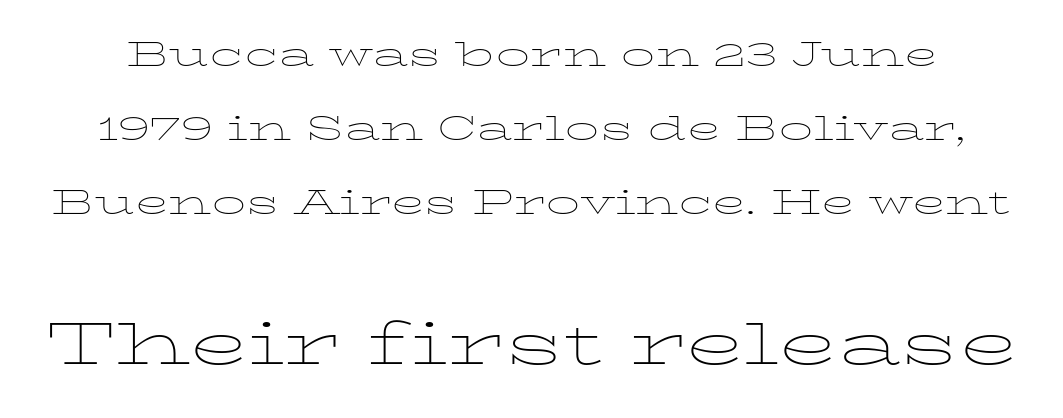
The image shows 60 px thin, wide serif type, upright; set loose line spacing (2.17x), normal letter spacing, not underlined; the second (bottom) block is 1.76x larger; low stroke contrast and a medium x-height.
